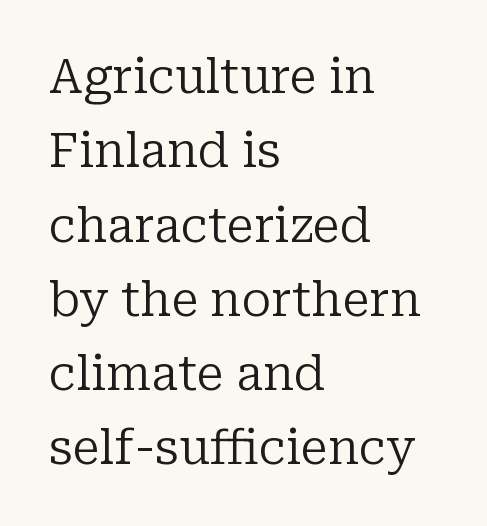
Anything drawn beneath the words? Only blank space. Each stroke keeps to a modest, everyday thickness or less. This sample has the flowing, uneven cadence of proportional lettering. Vertical spacing — default. Horizontally, the lines are justified to the leading edge only.
